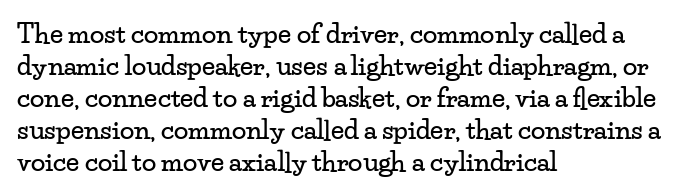
The image shows 26 px text type, upright; set left-aligned, line spacing 1.23x, normal letter spacing, not underlined.
